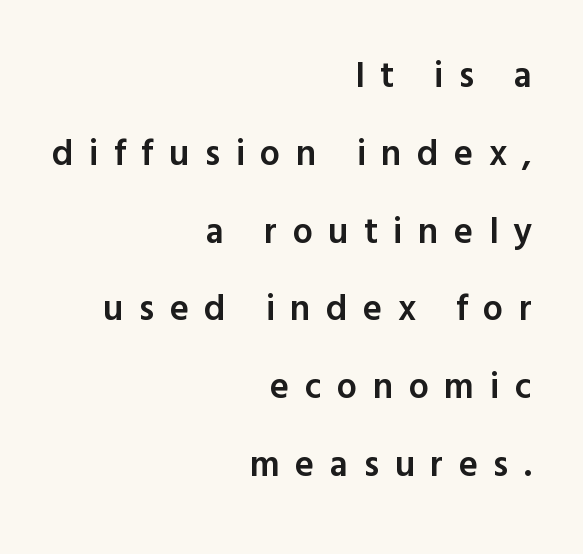
{"serif": "no", "italic": "no", "bold": "semi", "weight": "semibold", "width": "normal", "x_height": "medium", "monospaced": "no", "underline": "no", "align": "right", "line_spacing": "loose", "line_spacing_ratio": 2.16, "letter_spacing": "wide", "letter_spacing_em": 0.43, "glyph_px": 36}
